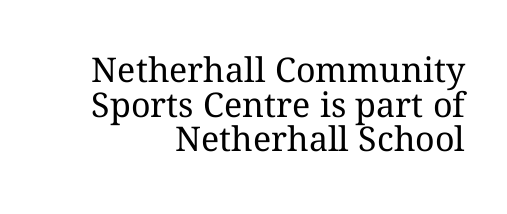
{"italic": "no", "bold": "no", "weight": "regular", "width": "normal", "stroke_contrast": "medium", "x_height": "medium", "monospaced": "no", "underline": "no", "align": "right", "line_spacing": "tight", "line_spacing_ratio": 1.02, "letter_spacing": "normal", "letter_spacing_em": 0.0, "glyph_px": 34}
